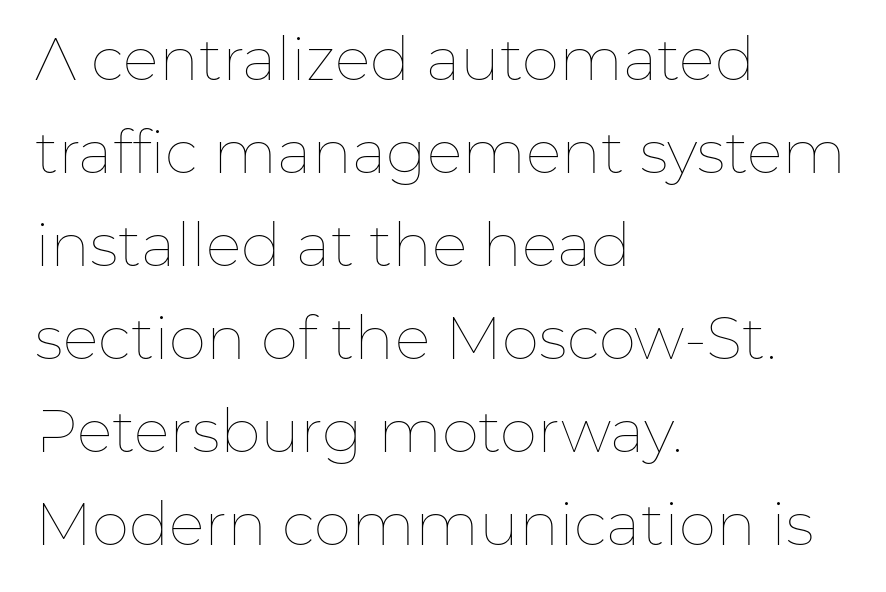
Posture: upright roman. Ink coverage per letter is moderate at most. The lines sit at an ordinary, default distance from one another. Does the copy run flush right? No — it runs flush left. Varying glyph widths throughout — classic text-font behaviour. A clean baseline with only descenders dipping below it.
